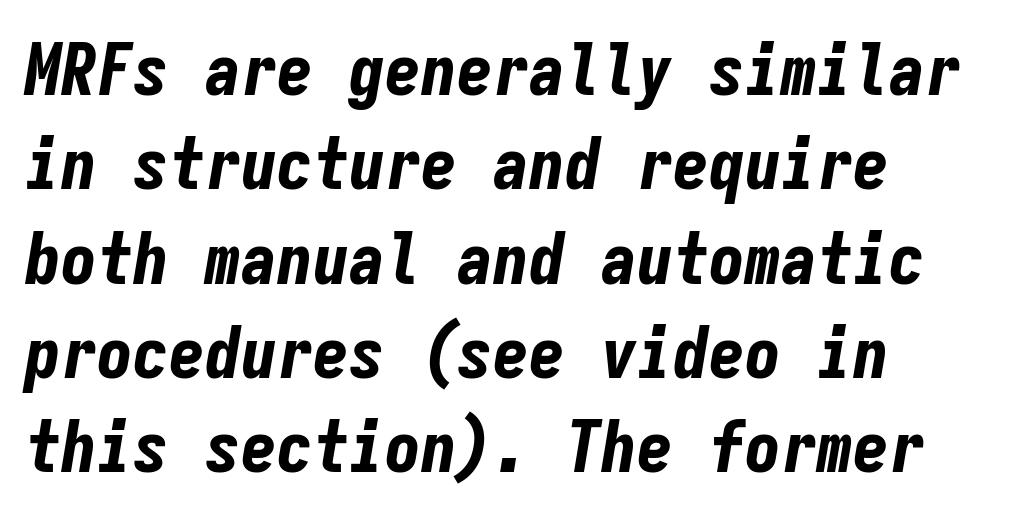
Q: Is the text bold? A: Yes.
Q: Is the text italic (slanted)? A: Yes, it leans right by about 9 degrees.
Q: Is the text underlined? A: No.
Q: How is the paragraph aligned? A: Left-aligned.
Q: Is the spacing between letters normal or unusually wide? A: Normal.
Q: Is the spacing between lines tight, normal or loose? A: Normal.
Q: Width (condensed, normal, or wide)? A: Condensed.
Q: Stroke contrast? A: Low.
Q: x-height? A: Medium.
Q: Monospaced? A: Yes.
